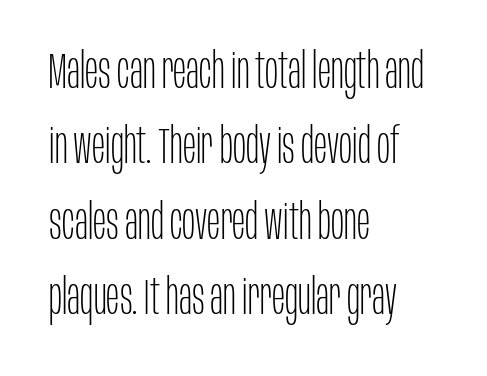
The image shows 49 px thin, condensed sans-serif type, upright; set left-aligned, normal line spacing (1.54x), normal letter spacing, not underlined; low stroke contrast and a large x-height.
